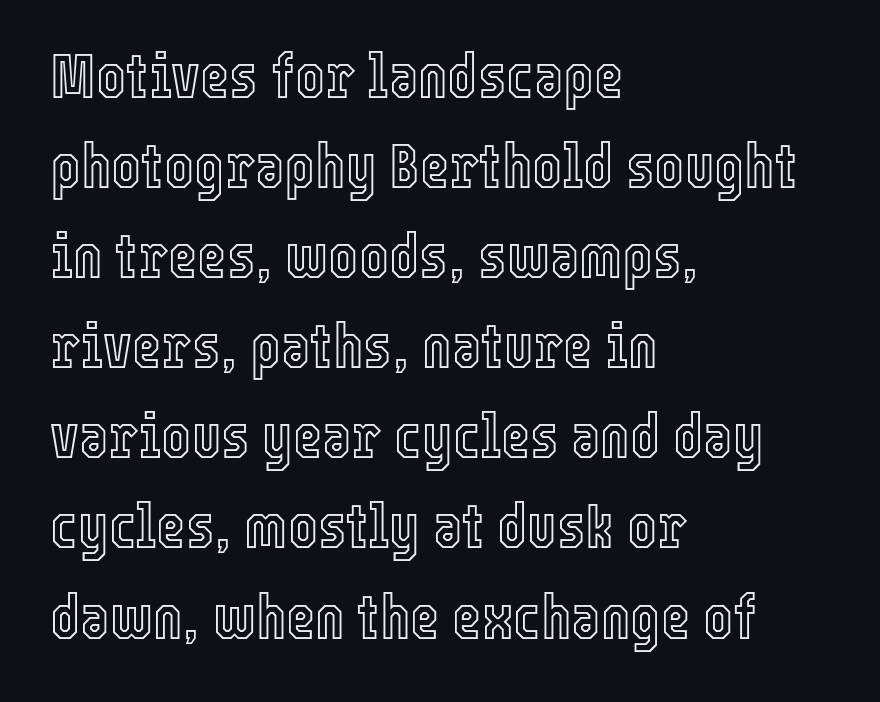
The passage shown has conventional tracking throughout. This sample has the flowing, uneven cadence of proportional lettering. The paragraph shown leans on its left margin. Upright lettering throughout. The space directly below the letters is spotless. Regular leading.
